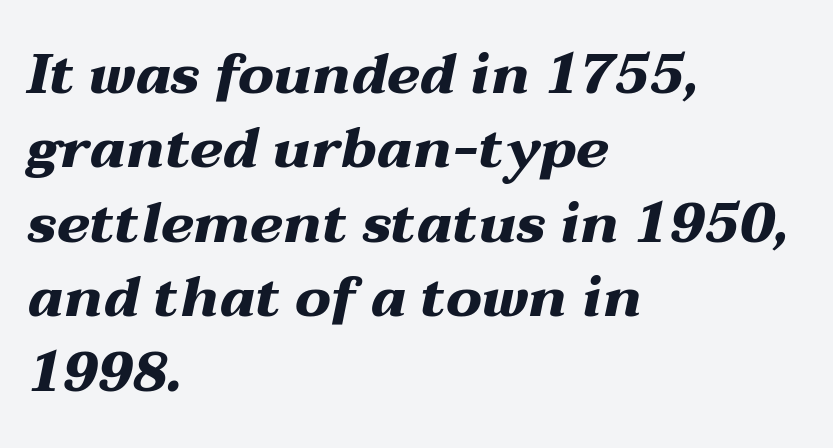
{"italic": "yes", "lean": "right", "slant_degrees": 12, "bold": "yes", "weight": "heavy", "width": "wide", "stroke_contrast": "medium", "x_height": "medium", "monospaced": "no", "underline": "no", "align": "left", "line_spacing": "normal", "line_spacing_ratio": 1.33, "letter_spacing": "normal", "letter_spacing_em": 0.0, "glyph_px": 56}
